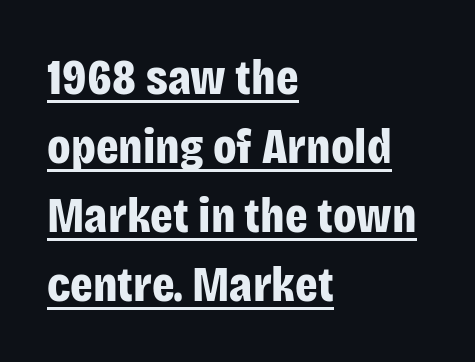
The image shows 50 px bold, condensed sans-serif type, upright; set left-aligned, normal line spacing (1.38x), normal letter spacing, underlined; low stroke contrast and a large x-height.
